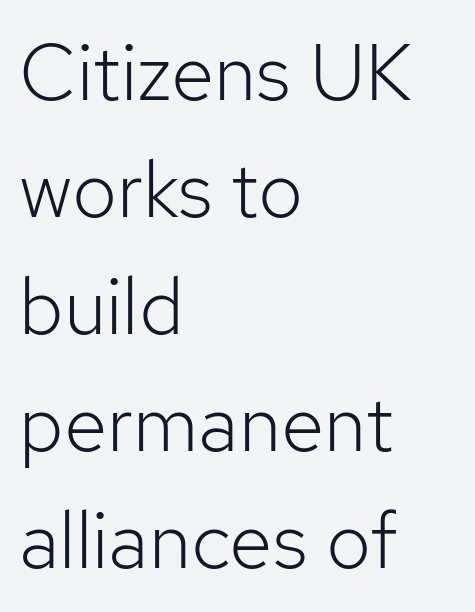
The typeface has the unassuming heft of standard copy or less. Think of a printed novel: that variable character pitch is what you see here. Vertical spacing — default. Look at the tracking — it's just the regular setting, nothing added. If you drew a ruler down the left edge, every line would touch it.
